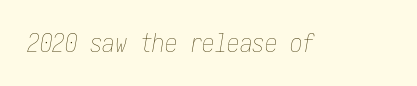
The image shows 25 px text type, italic (leaning right); set normal letter spacing, not underlined.
